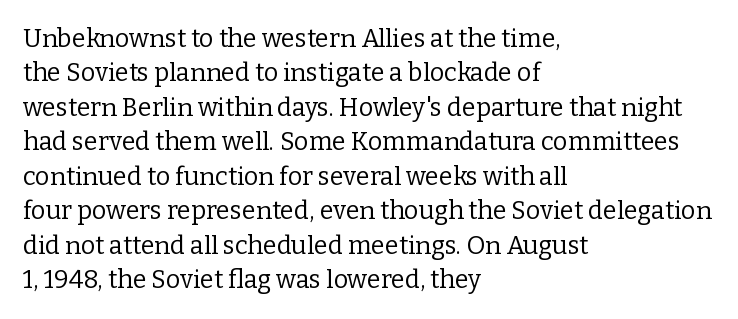
The image shows 25 px text type, upright; set left-aligned, normal line spacing (1.38x), normal letter spacing, not underlined.
